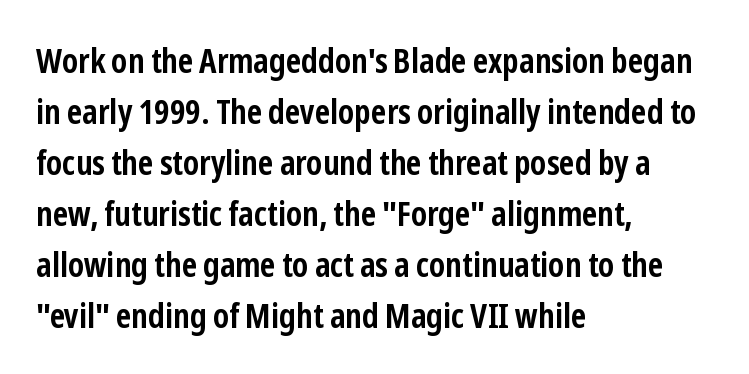
The sample has been set heavy, in full bold. This rendering features lettering with no underline. This sample has the flowing, uneven cadence of proportional lettering. It's the straight-up-and-down kind of type. The tracking reads as untouched default to a designer's eye. The lines sit at an ordinary, default distance from one another.
